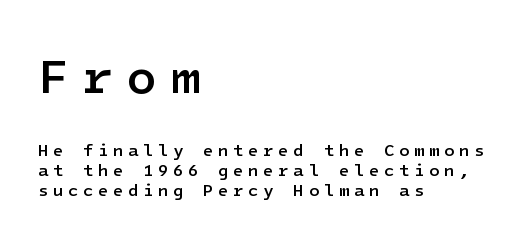
The ragged edge is on the right, which tells us the setting is flush left. These lines have a slow, spaced-out rhythm from letter to letter. Vertical strokes here are truly vertical. The rendering uses a semibold face; strokes are thickened but not to full bold.
